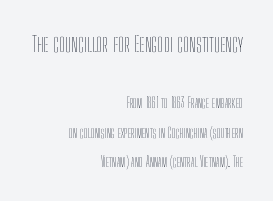
{"italic": "no", "bold": "no", "underline": "no", "align": "right", "line_spacing": "loose", "line_spacing_ratio": 2.11, "letter_spacing": "normal", "letter_spacing_em": 0.0, "larger_block": "first", "size_ratio": 1.57, "glyph_px": 22}
